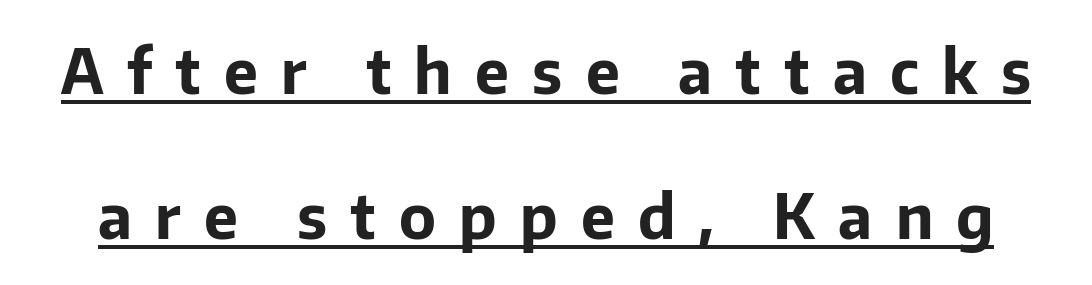
{"serif": "no", "italic": "no", "bold": "yes", "weight": "bold", "width": "normal", "stroke_contrast": "low", "x_height": "medium", "monospaced": "no", "underline": "yes", "line_spacing": "loose", "line_spacing_ratio": 2.38, "letter_spacing": "wide", "letter_spacing_em": 0.38, "glyph_px": 61}
